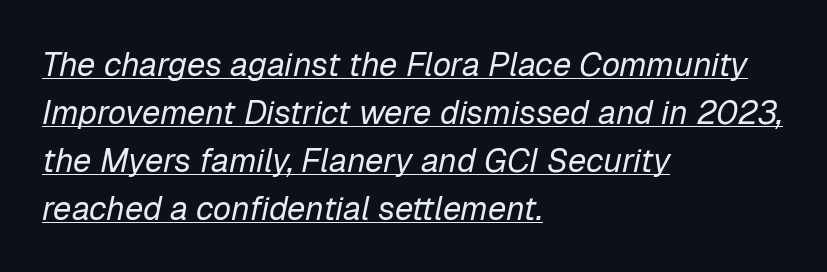
The image shows 33 px regular-weight type, italic (leaning right); set left-aligned, normal line spacing (1.45x), normal letter spacing, underlined; low stroke contrast and a medium x-height.
